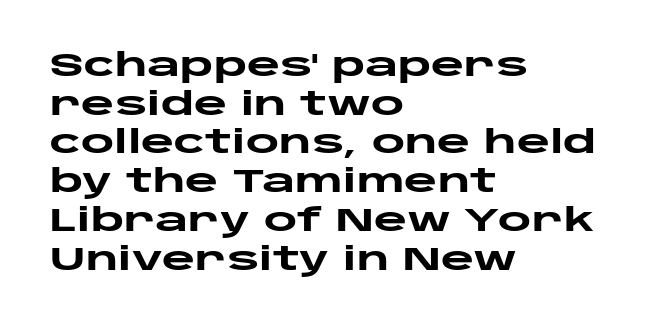
{"serif": "no", "italic": "no", "bold": "yes", "weight": "heavy", "width": "wide", "stroke_contrast": "low", "x_height": "large", "monospaced": "no", "underline": "no", "align": "left", "line_spacing_ratio": 1.21, "letter_spacing": "normal", "letter_spacing_em": 0.0, "glyph_px": 32}
